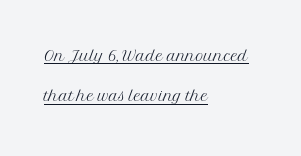
Q: Is the text bold? A: No.
Q: Is the text italic (slanted)? A: Yes.
Q: Is the text underlined? A: Yes.
Q: How is the paragraph aligned? A: Left-aligned.
Q: Is the spacing between letters normal or unusually wide? A: Normal.
